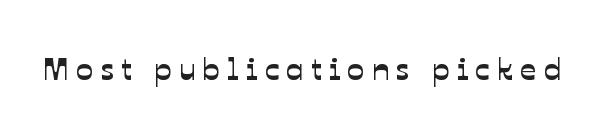
{"serif": "no", "width": "normal", "stroke_contrast": "low", "x_height": "medium", "monospaced": "no", "underline": "no", "letter_spacing": "wide", "letter_spacing_em": 0.22, "glyph_px": 32}
